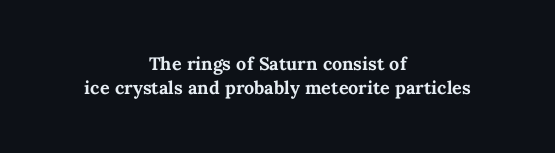
Q: Is the text bold? A: Yes.
Q: Is the text italic (slanted)? A: No, it is upright.
Q: Is the text underlined? A: No.
Q: How is the paragraph aligned? A: Centered.
Q: Is the spacing between letters normal or unusually wide? A: Normal.
Q: Is the spacing between lines tight, normal or loose? A: Tight.
